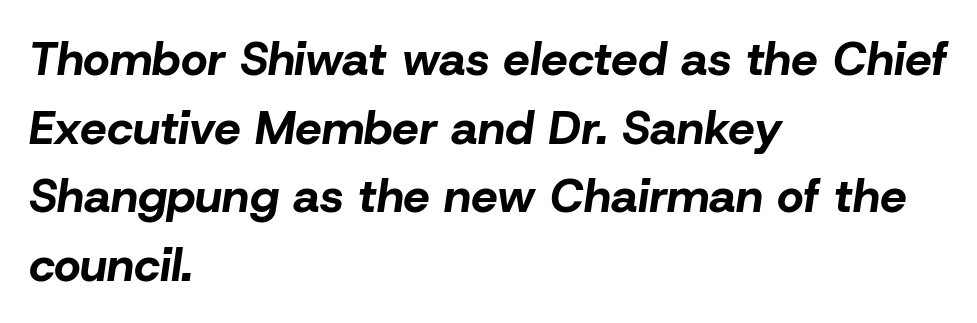
Each row of text sits above clean, open space. Vertically, the passage feels balanced, rows spaced as you'd expect. The passage shown is typed in a proportional face where columns would drift. Students, note that the glyphs here touch the page at normal intervals. Does the copy run flush right? No — it runs flush left.
